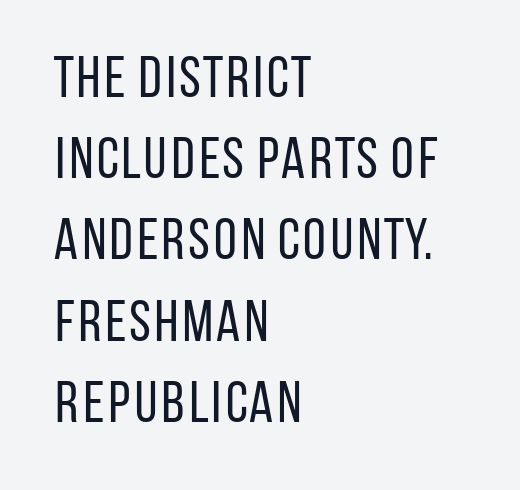
{"serif": "no", "italic": "no", "bold": "no", "weight": "regular", "width": "condensed", "stroke_contrast": "low", "x_height": "large", "monospaced": "no", "underline": "no", "align": "left", "line_spacing": "normal", "line_spacing_ratio": 1.4, "letter_spacing": "normal", "letter_spacing_em": 0.0, "glyph_px": 58}
